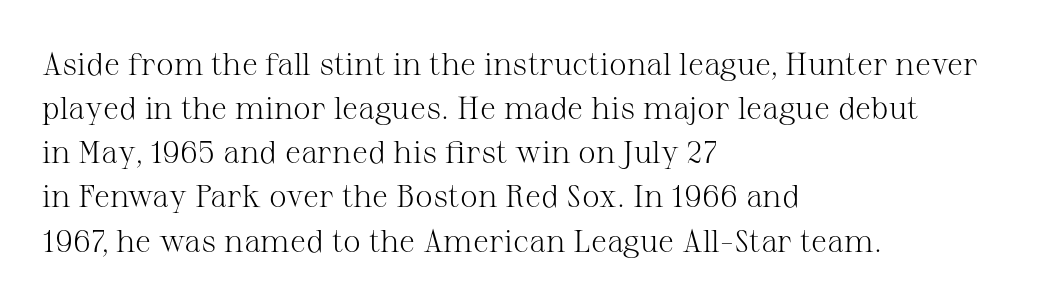
{"serif": "yes", "italic": "no", "bold": "no", "weight": "light", "width": "normal", "stroke_contrast": "medium", "x_height": "medium", "monospaced": "no", "underline": "no", "align": "left", "line_spacing": "normal", "line_spacing_ratio": 1.38, "letter_spacing": "normal", "letter_spacing_em": 0.0, "glyph_px": 32}
